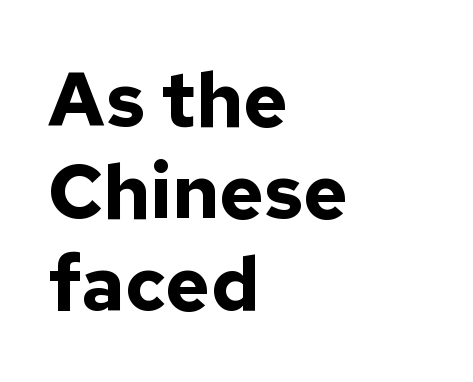
Does extra space separate the letters? No, they use regular spacing. I'd describe the lettering as bold — thick and assertive. The ragged edge is on the right, which tells us the setting is flush left. You can tell from the bare stems that sans-serif type was used. Italic? Not at all — the glyphs are vertical. Nobody drew a line under any word here.
